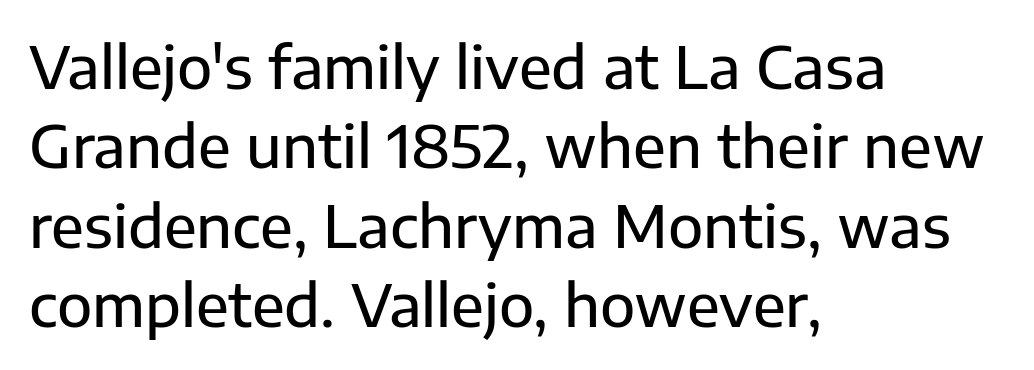
Note the varied advance widths — an 'i' is clearly narrower than an 'm'. The characters display no serif detailing; their extremities are plain. The space beneath each line is pristine and unruled. Evenly set lines give the paragraph a standard silhouette. The setting favours the left margin, as ordinary paragraphs usually do. Italic: no, the glyphs are upright roman.
